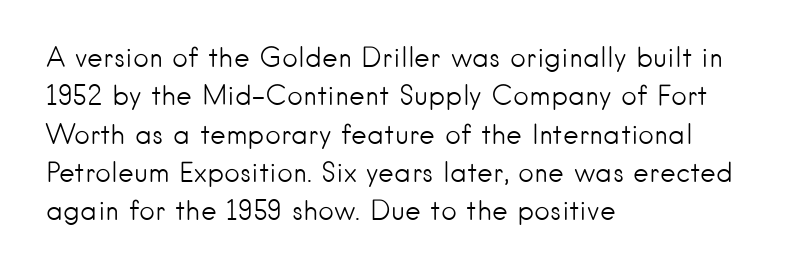
Q: Is the text bold? A: No.
Q: Is the text italic (slanted)? A: No, it is upright.
Q: Is the text underlined? A: No.
Q: How is the paragraph aligned? A: Left-aligned.
Q: Is the spacing between letters normal or unusually wide? A: Normal.
Q: Is the spacing between lines tight, normal or loose? A: Normal.
